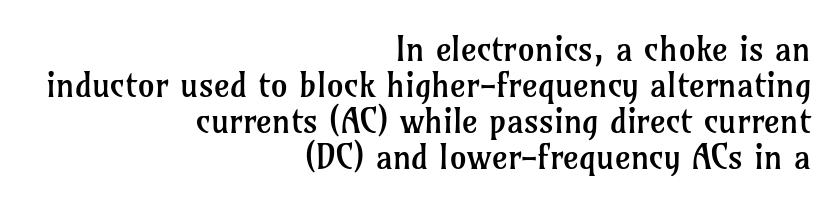
A student would call this right alignment; a typographer would say flush right, rag left. Type without underlining. Italic? Not at all — the glyphs are vertical. The type family on display is of the serif kind.
